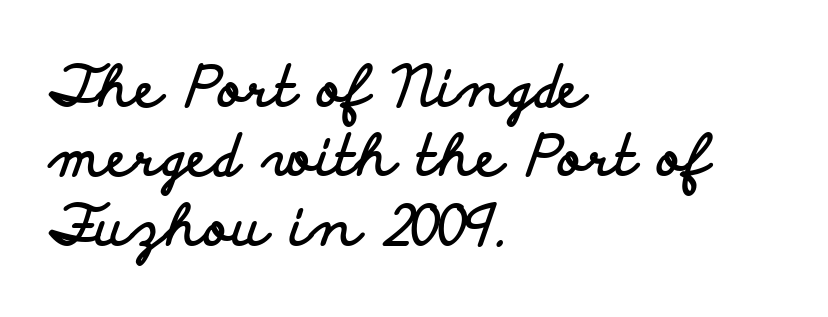
{"serif": "no", "bold": "yes", "weight": "bold", "width": "wide", "stroke_contrast": "low", "x_height": "small", "monospaced": "no", "underline": "no", "align": "left", "line_spacing_ratio": 1.24, "letter_spacing": "normal", "letter_spacing_em": 0.0, "glyph_px": 56}
